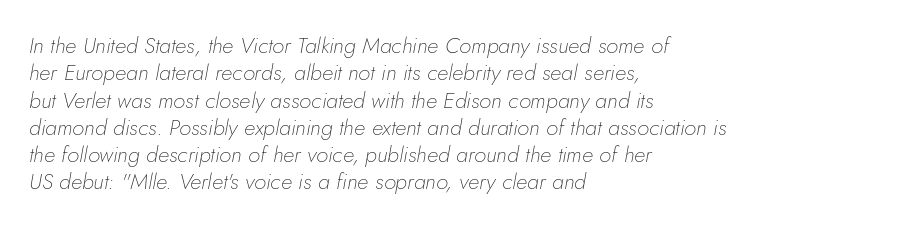
Layout note: lines flush left. The typesetting does not lean heavy: it is not bold. Has an underline been added? It has not. Standard letterfit; no display-style spreading of the glyphs. The face used here has a pronounced slope to its letters.
